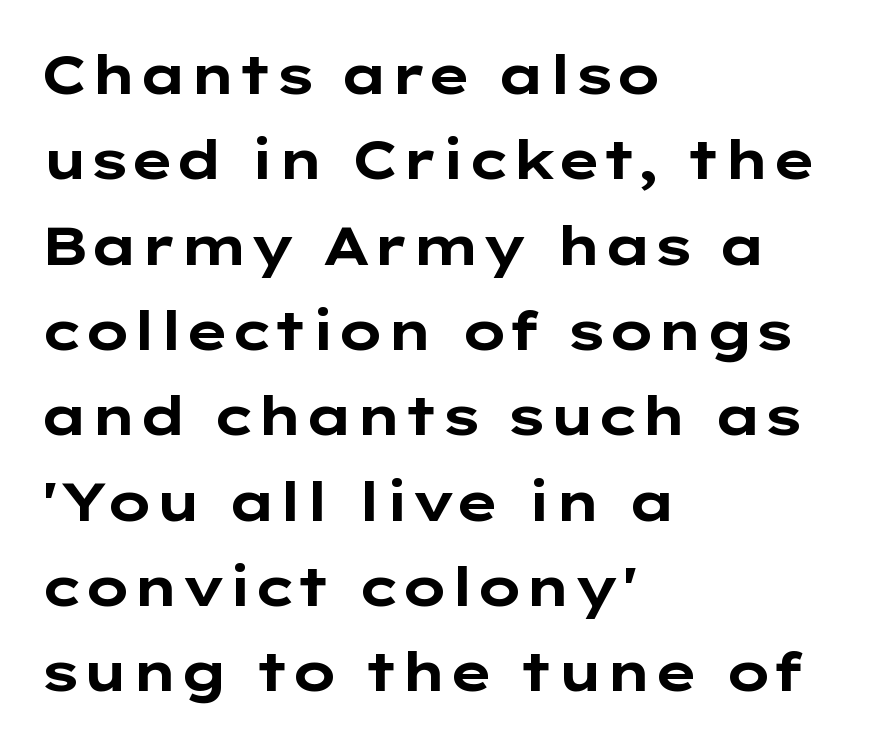
The image shows 54 px bold, wide sans-serif type, upright; set left-aligned, normal line spacing (1.58x), normal letter spacing, not underlined; low stroke contrast and a medium x-height.
